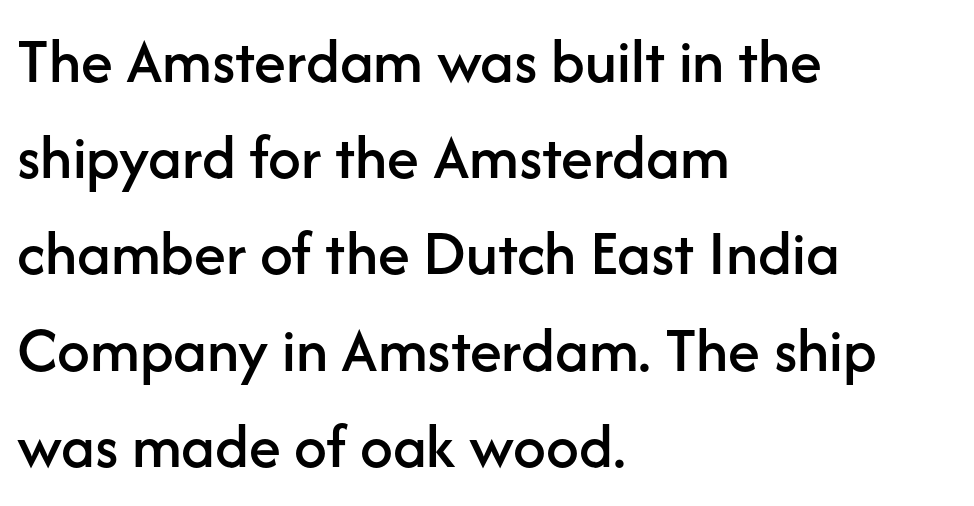
Q: Is the text italic (slanted)? A: No, it is upright.
Q: Is the typeface a serif or a sans-serif typeface? A: Sans-serif.
Q: Is the text underlined? A: No.
Q: How is the paragraph aligned? A: Left-aligned.
Q: Is the spacing between letters normal or unusually wide? A: Normal.
Q: Is the spacing between lines tight, normal or loose? A: Normal.
Q: Width (condensed, normal, or wide)? A: Normal.
Q: Stroke contrast? A: Low.
Q: x-height? A: Medium.
Q: Monospaced? A: No.
